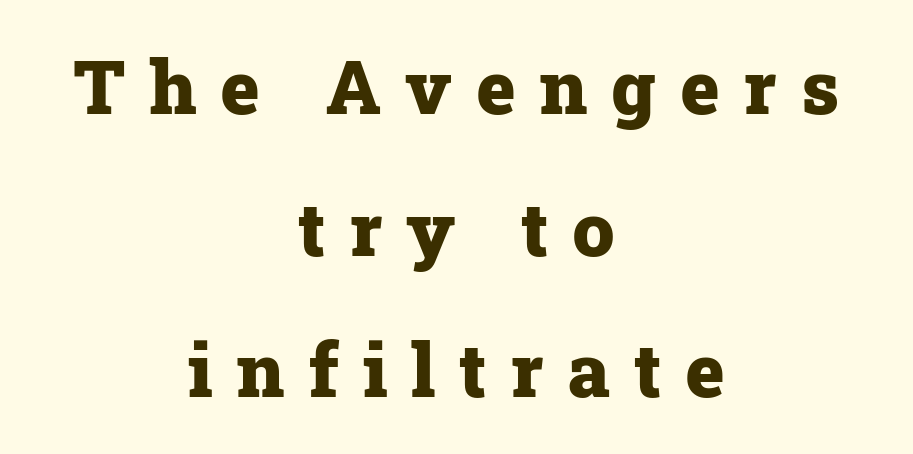
The image shows 75 px heavy serif type, upright; set centered, line spacing 1.89x, unusually wide letter spacing (+0.32 em), not underlined; low stroke contrast and a medium x-height.
